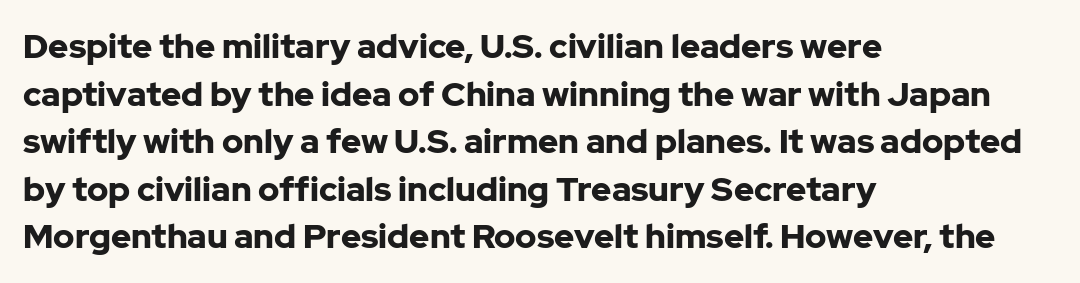
Q: Is the text bold? A: Yes.
Q: Is the text italic (slanted)? A: No, it is upright.
Q: Is the typeface a serif or a sans-serif typeface? A: Sans-serif.
Q: Is the text underlined? A: No.
Q: How is the paragraph aligned? A: Left-aligned.
Q: Is the spacing between letters normal or unusually wide? A: Normal.
Q: Is the spacing between lines tight, normal or loose? A: Normal.
Q: Width (condensed, normal, or wide)? A: Normal.
Q: Stroke contrast? A: Low.
Q: x-height? A: Medium.
Q: Monospaced? A: No.
